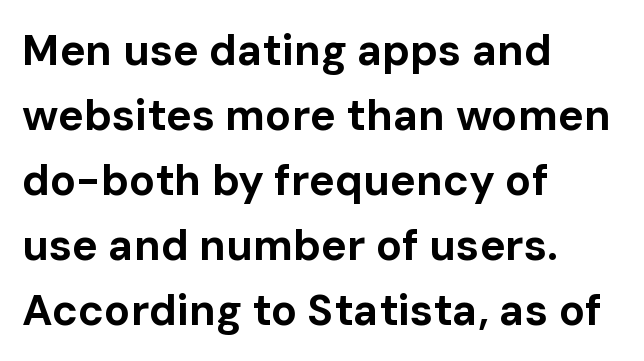
The image shows 43 px bold sans-serif type, upright; set left-aligned, normal line spacing (1.51x), normal letter spacing, not underlined; low stroke contrast and a medium x-height.
